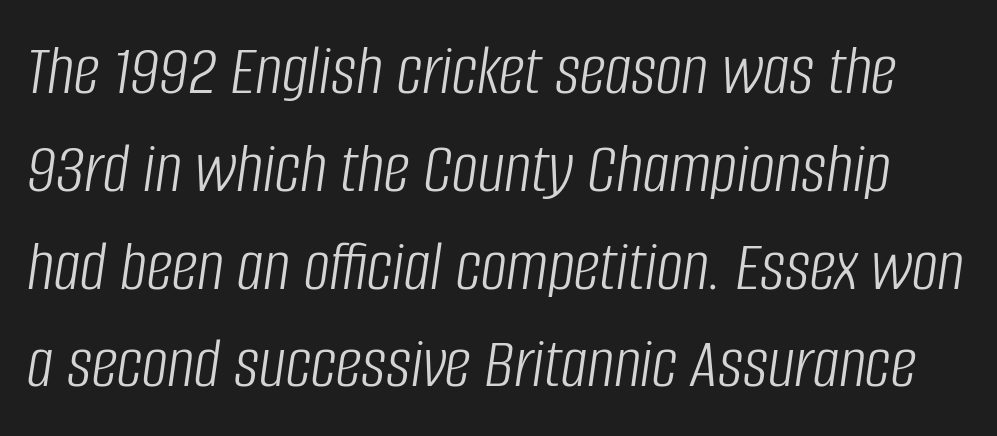
Q: Is the text bold? A: No.
Q: Is the text italic (slanted)? A: Yes, it leans right by about 8 degrees.
Q: Is the text underlined? A: No.
Q: Is the spacing between letters normal or unusually wide? A: Normal.
Q: Is the spacing between lines tight, normal or loose? A: Normal.
Q: Width (condensed, normal, or wide)? A: Condensed.
Q: Stroke contrast? A: Low.
Q: x-height? A: Large.
Q: Monospaced? A: No.
